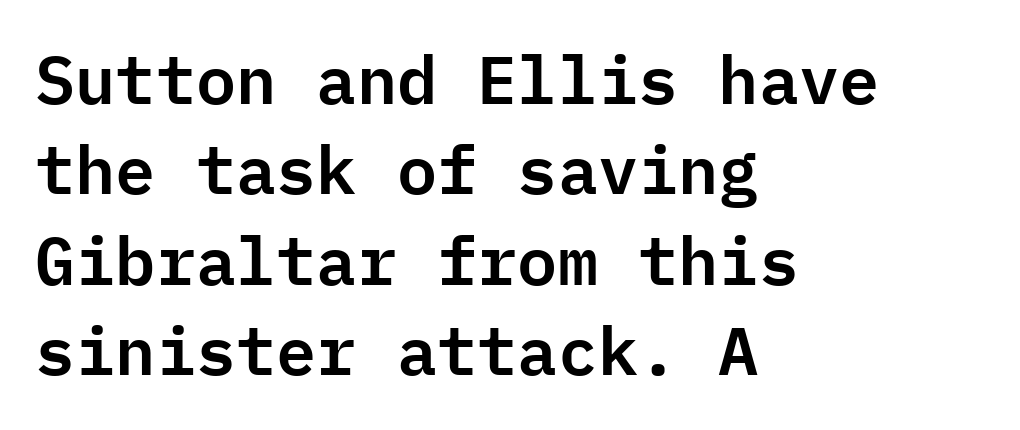
Q: Is the text italic (slanted)? A: No, it is upright.
Q: Is the typeface a serif or a sans-serif typeface? A: Sans-serif.
Q: Is the text underlined? A: No.
Q: How is the paragraph aligned? A: Left-aligned.
Q: Is the spacing between letters normal or unusually wide? A: Normal.
Q: Is the spacing between lines tight, normal or loose? A: Normal.
Q: Width (condensed, normal, or wide)? A: Normal.
Q: Stroke contrast? A: Low.
Q: x-height? A: Medium.
Q: Monospaced? A: Yes.
